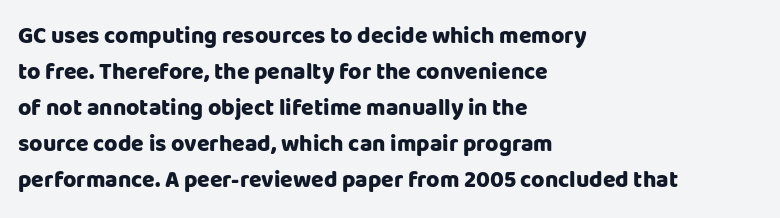
{"italic": "no", "bold": "yes", "underline": "no", "align": "left", "line_spacing": "normal", "line_spacing_ratio": 1.56, "letter_spacing": "normal", "letter_spacing_em": 0.0, "glyph_px": 23}
